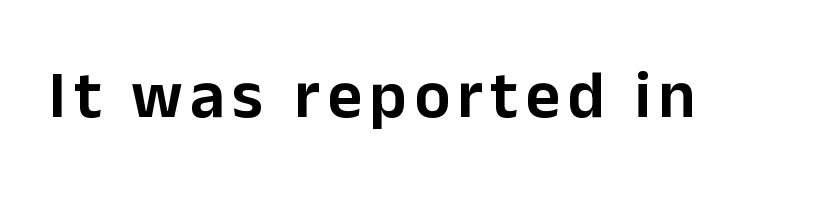
Q: Is the text italic (slanted)? A: No, it is upright.
Q: Is the typeface a serif or a sans-serif typeface? A: Sans-serif.
Q: Is the text underlined? A: No.
Q: Width (condensed, normal, or wide)? A: Normal.
Q: Stroke contrast? A: Low.
Q: x-height? A: Medium.
Q: Monospaced? A: No.
